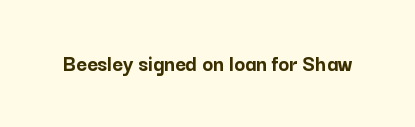
{"italic": "no", "bold": "yes", "underline": "no", "letter_spacing": "normal", "letter_spacing_em": 0.0, "glyph_px": 23}
